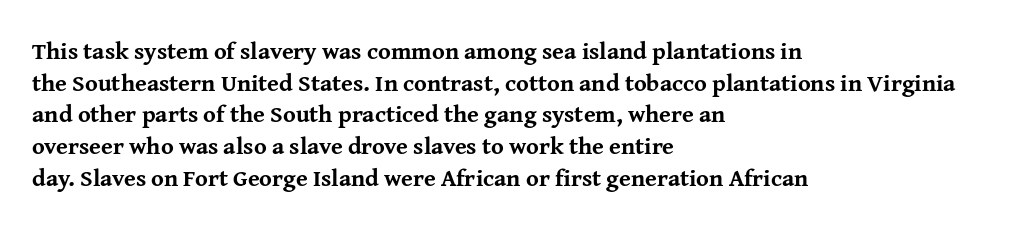
Q: Is the text bold? A: Yes.
Q: Is the text italic (slanted)? A: No, it is upright.
Q: Is the text underlined? A: No.
Q: How is the paragraph aligned? A: Left-aligned.
Q: Is the spacing between letters normal or unusually wide? A: Normal.
Q: Is the spacing between lines tight, normal or loose? A: Normal.
